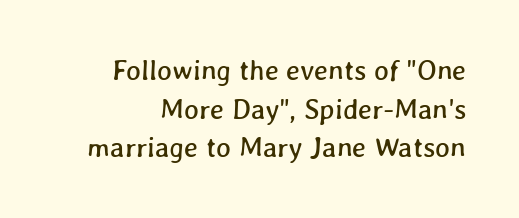
Evenly set lines give the paragraph a standard silhouette. Quick note: underline off. Is this a fixed-width face? No — the glyphs have proportional, varying widths. Tracking value appears to be zero — textbook default spacing.
